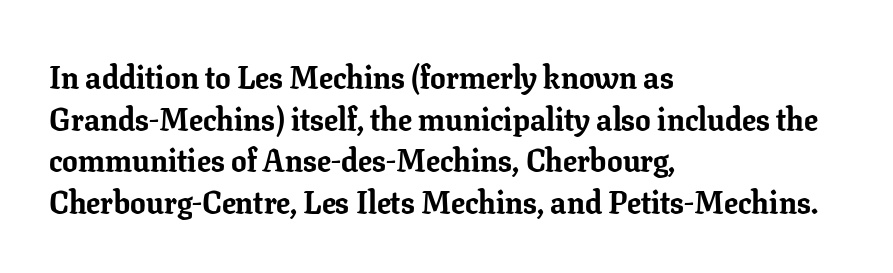
The image shows 31 px bold serif type, upright; set left-aligned, normal line spacing (1.34x), normal letter spacing, not underlined; low stroke contrast and a medium x-height.
